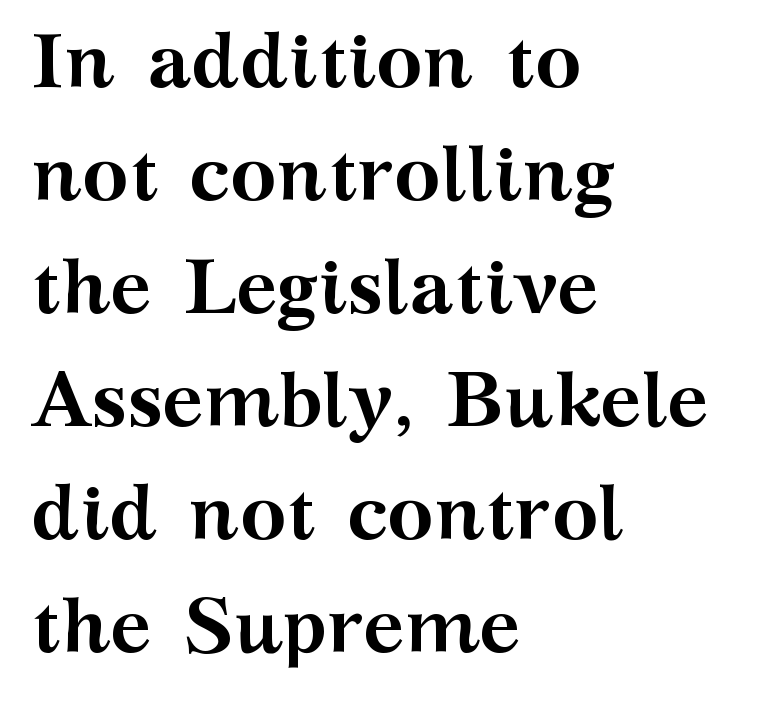
Q: Is the text bold? A: Yes.
Q: Is the text italic (slanted)? A: No, it is upright.
Q: Is the typeface a serif or a sans-serif typeface? A: Serif.
Q: Is the text underlined? A: No.
Q: How is the paragraph aligned? A: Left-aligned.
Q: Is the spacing between letters normal or unusually wide? A: Normal.
Q: Is the spacing between lines tight, normal or loose? A: Normal.
Q: Width (condensed, normal, or wide)? A: Wide.
Q: Stroke contrast? A: Medium.
Q: x-height? A: Medium.
Q: Monospaced? A: No.
